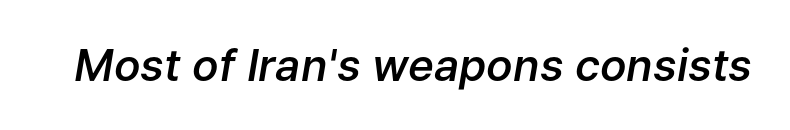
Q: Is the text bold? A: Semi-bold.
Q: Is the text italic (slanted)? A: Yes, it leans right by about 9 degrees.
Q: Is the text underlined? A: No.
Q: Is the spacing between letters normal or unusually wide? A: Normal.
Q: Width (condensed, normal, or wide)? A: Normal.
Q: Stroke contrast? A: Low.
Q: x-height? A: Medium.
Q: Monospaced? A: No.
